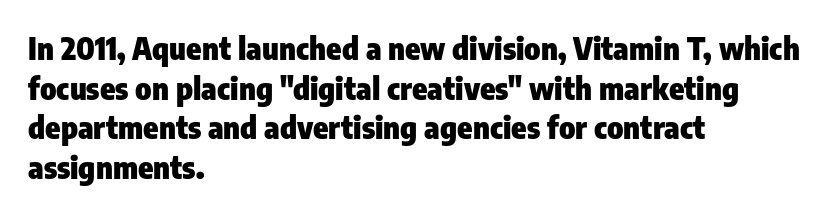
{"serif": "no", "italic": "no", "bold": "yes", "weight": "heavy", "width": "condensed", "stroke_contrast": "low", "x_height": "medium", "monospaced": "no", "underline": "no", "align": "left", "line_spacing": "normal", "line_spacing_ratio": 1.28, "letter_spacing": "normal", "letter_spacing_em": 0.0, "glyph_px": 31}
